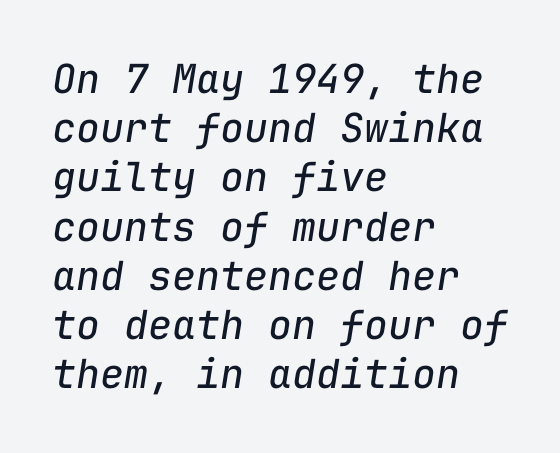
Q: Is the text bold? A: No.
Q: Is the text italic (slanted)? A: Yes, it leans right by about 9 degrees.
Q: Is the text underlined? A: No.
Q: How is the paragraph aligned? A: Left-aligned.
Q: Is the spacing between letters normal or unusually wide? A: Normal.
Q: Width (condensed, normal, or wide)? A: Normal.
Q: Stroke contrast? A: Low.
Q: x-height? A: Medium.
Q: Monospaced? A: Yes.
